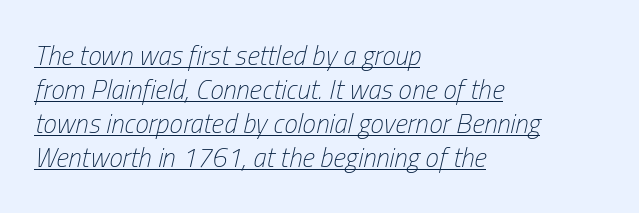
Q: Is the text bold? A: No.
Q: Is the text italic (slanted)? A: Yes, it leans right by about 13 degrees.
Q: Is the text underlined? A: Yes.
Q: How is the paragraph aligned? A: Left-aligned.
Q: Is the spacing between letters normal or unusually wide? A: Normal.
Q: Is the spacing between lines tight, normal or loose? A: Normal.
